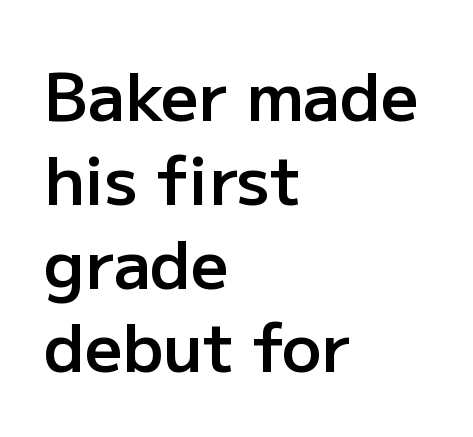
Q: Is the text bold? A: Semi-bold.
Q: Is the text italic (slanted)? A: No, it is upright.
Q: Is the typeface a serif or a sans-serif typeface? A: Sans-serif.
Q: Is the text underlined? A: No.
Q: How is the paragraph aligned? A: Left-aligned.
Q: Is the spacing between letters normal or unusually wide? A: Normal.
Q: Is the spacing between lines tight, normal or loose? A: Normal.
Q: Width (condensed, normal, or wide)? A: Normal.
Q: Stroke contrast? A: Low.
Q: x-height? A: Medium.
Q: Monospaced? A: No.
